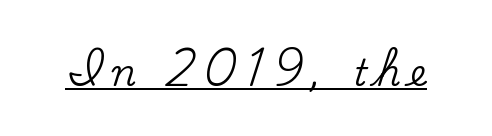
Caption: expanded tracking, letters set apart. These lines are rendered in a variable-pitch font. Caption: lettering with a line underneath.
